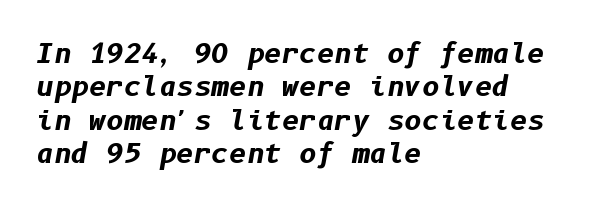
Q: Is the text bold? A: Yes.
Q: Is the text italic (slanted)? A: Yes, it leans right by about 10 degrees.
Q: Is the text underlined? A: No.
Q: How is the paragraph aligned? A: Left-aligned.
Q: Is the spacing between letters normal or unusually wide? A: Normal.
